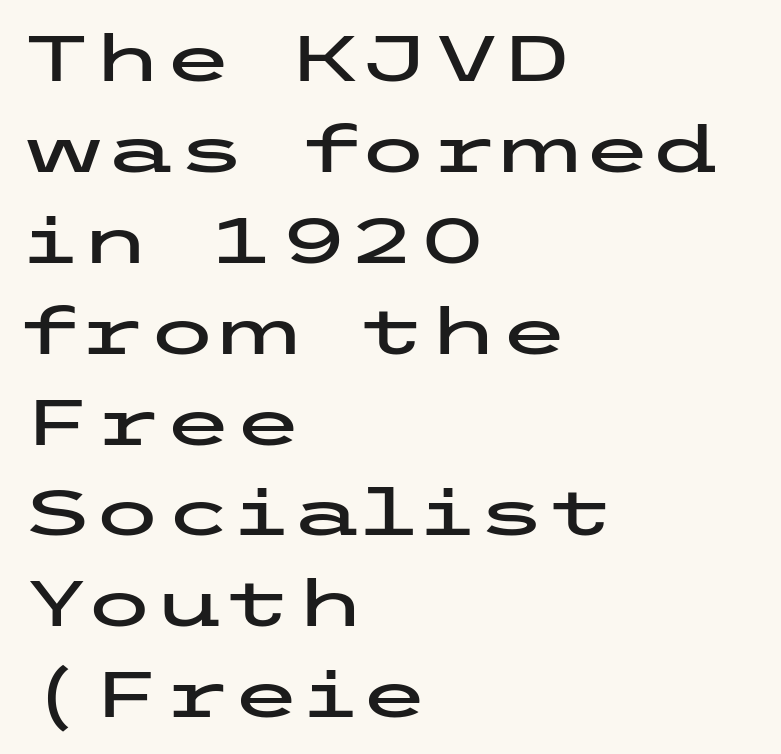
Q: Is the text italic (slanted)? A: No, it is upright.
Q: Is the typeface a serif or a sans-serif typeface? A: Sans-serif.
Q: Is the text underlined? A: No.
Q: How is the paragraph aligned? A: Left-aligned.
Q: Is the spacing between letters normal or unusually wide? A: Normal.
Q: Is the spacing between lines tight, normal or loose? A: Normal.
Q: Width (condensed, normal, or wide)? A: Wide.
Q: Stroke contrast? A: Low.
Q: x-height? A: Medium.
